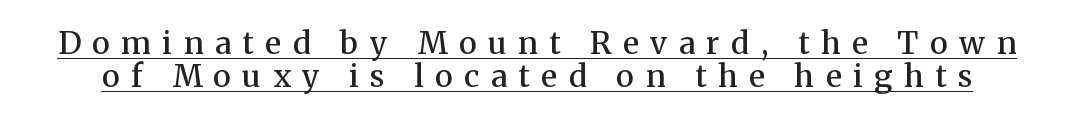
Q: Is the text bold? A: Semi-bold.
Q: Is the text italic (slanted)? A: No, it is upright.
Q: Is the typeface a serif or a sans-serif typeface? A: Serif.
Q: Is the text underlined? A: Yes.
Q: Is the spacing between letters normal or unusually wide? A: Unusually wide.
Q: Is the spacing between lines tight, normal or loose? A: Tight.
Q: Width (condensed, normal, or wide)? A: Normal.
Q: Stroke contrast? A: Medium.
Q: x-height? A: Medium.
Q: Monospaced? A: No.
